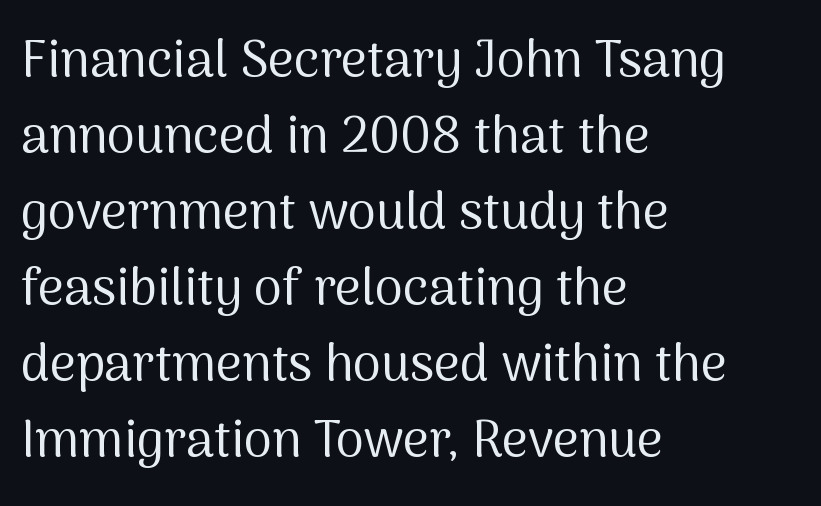
The image shows 51 px regular-weight sans-serif type, upright; set left-aligned, normal line spacing (1.49x), normal letter spacing, not underlined; medium stroke contrast and a medium x-height.
